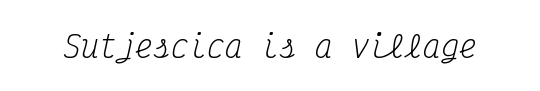
{"serif": "yes", "italic": "yes", "lean": "right", "slant_degrees": 12, "bold": "no", "weight": "regular", "width": "condensed", "stroke_contrast": "medium", "x_height": "medium", "monospaced": "yes", "underline": "no", "letter_spacing": "normal", "letter_spacing_em": 0.0, "glyph_px": 30}
